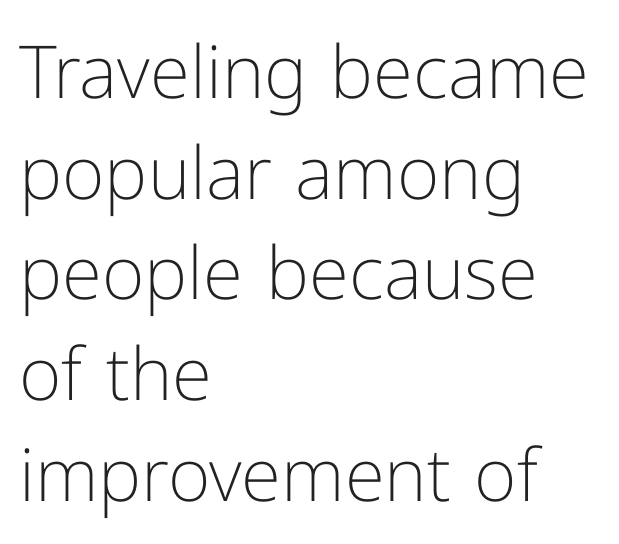
The image shows 73 px light sans-serif type, upright; set left-aligned, normal line spacing (1.38x), normal letter spacing, not underlined; low stroke contrast and a medium x-height.
